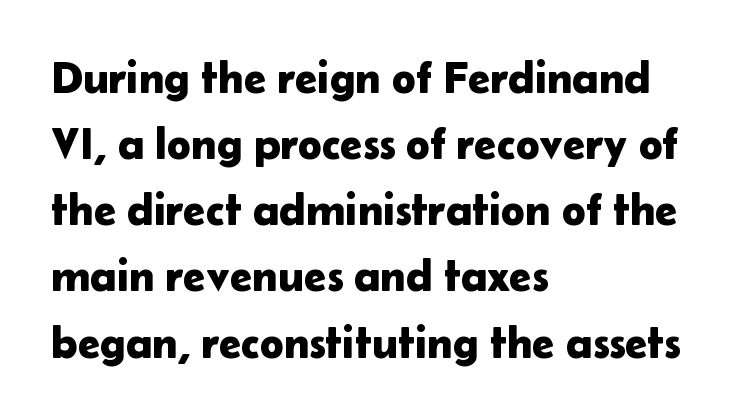
{"serif": "no", "italic": "no", "width": "normal", "stroke_contrast": "low", "x_height": "medium", "monospaced": "no", "underline": "no", "align": "left", "line_spacing": "normal", "line_spacing_ratio": 1.47, "letter_spacing": "normal", "letter_spacing_em": 0.0, "glyph_px": 45}
